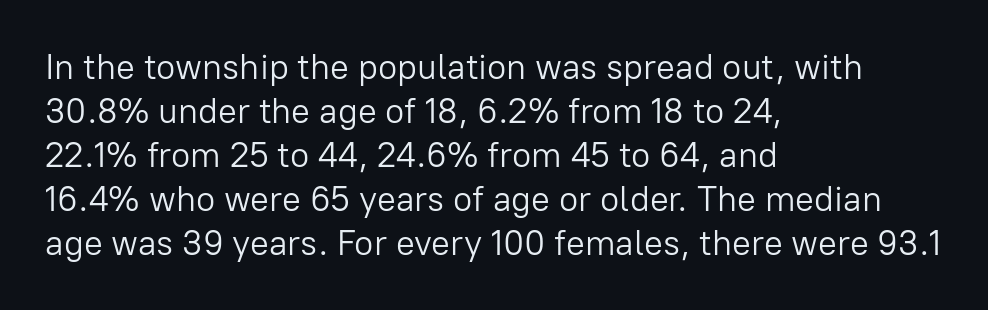
{"serif": "no", "italic": "no", "bold": "no", "weight": "light", "width": "normal", "stroke_contrast": "low", "x_height": "medium", "monospaced": "no", "underline": "no", "align": "left", "line_spacing": "normal", "line_spacing_ratio": 1.26, "letter_spacing": "normal", "letter_spacing_em": 0.0, "glyph_px": 35}
